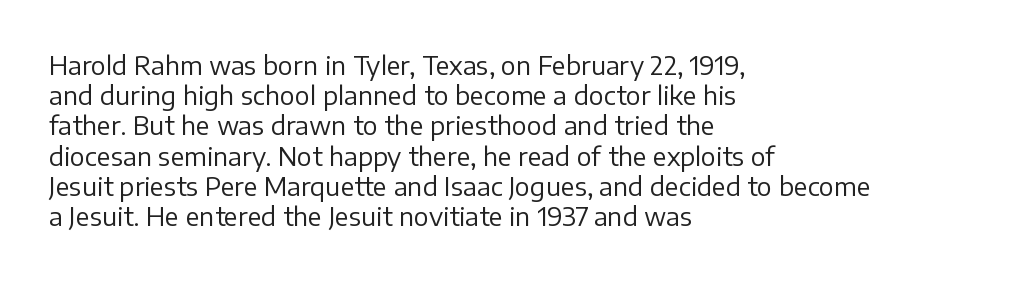
The image shows 25 px text type, upright; set left-aligned, line spacing 1.21x, normal letter spacing, not underlined.
